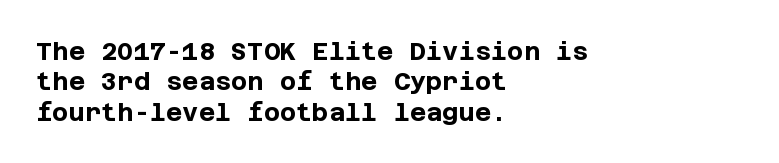
{"italic": "no", "bold": "yes", "underline": "no", "align": "left", "line_spacing_ratio": 1.22, "letter_spacing": "normal", "letter_spacing_em": 0.0, "glyph_px": 25}
